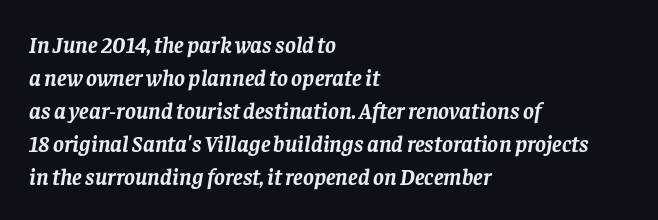
The image shows 23 px bold type, italic (leaning right); set left-aligned, normal line spacing (1.44x), normal letter spacing, not underlined.
